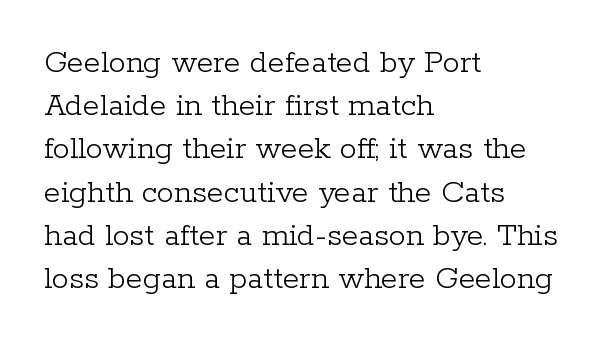
The image shows 34 px light serif type, upright; set left-aligned, normal line spacing (1.27x), normal letter spacing, not underlined; low stroke contrast and a medium x-height.
